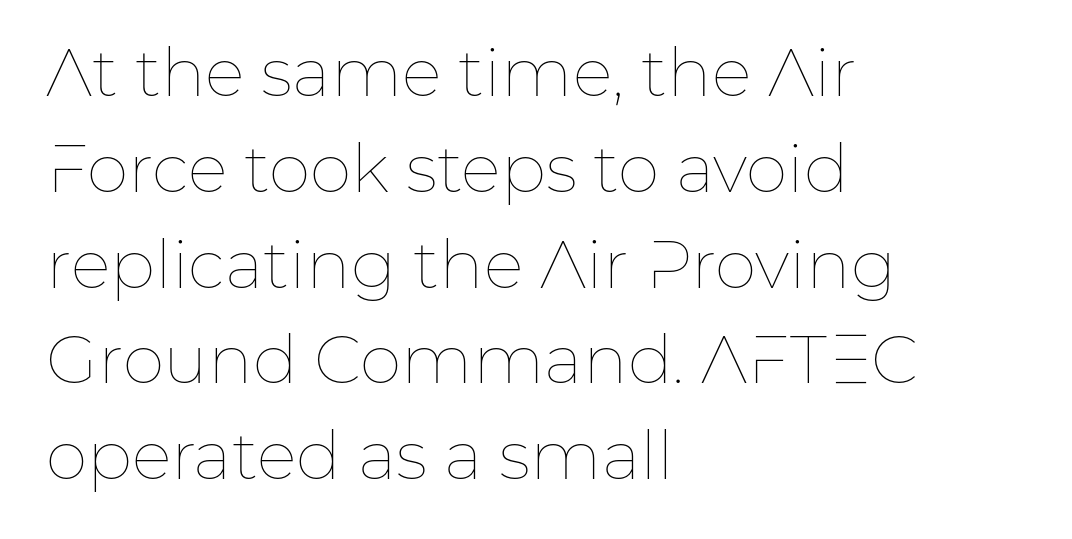
The image shows 67 px thin type, upright; set left-aligned, normal line spacing (1.43x), normal letter spacing, not underlined; low stroke contrast and a medium x-height.
